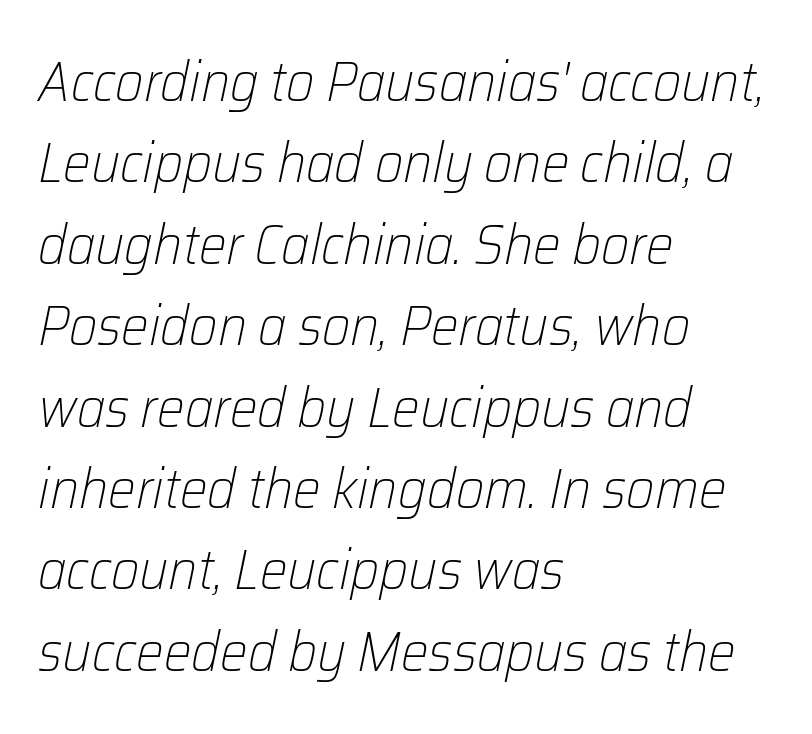
{"italic": "yes", "lean": "right", "slant_degrees": 12, "bold": "no", "weight": "light", "width": "normal", "stroke_contrast": "low", "x_height": "medium", "monospaced": "no", "underline": "no", "align": "left", "line_spacing": "normal", "line_spacing_ratio": 1.48, "letter_spacing": "normal", "letter_spacing_em": 0.0, "glyph_px": 55}
